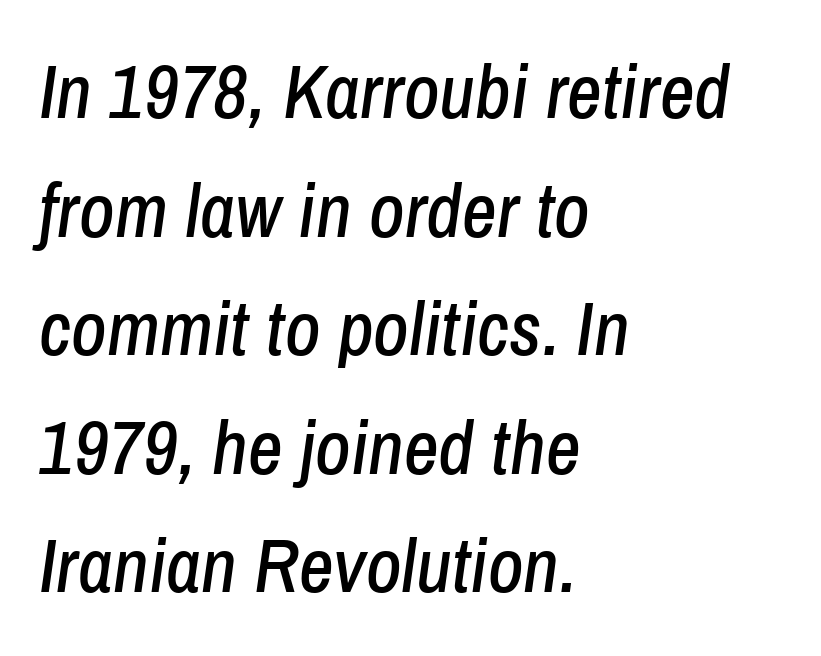
The ragged edge is on the right, which tells us the setting is flush left. Here the designer chose a conventional face with non-uniform glyph widths. The type is set solid horizontally, with unmodified tracking. When letters slant like this, we call the style italic. Horizontal bands of white between lines are of average thickness. Honestly, there is no underline to notice here at all.
